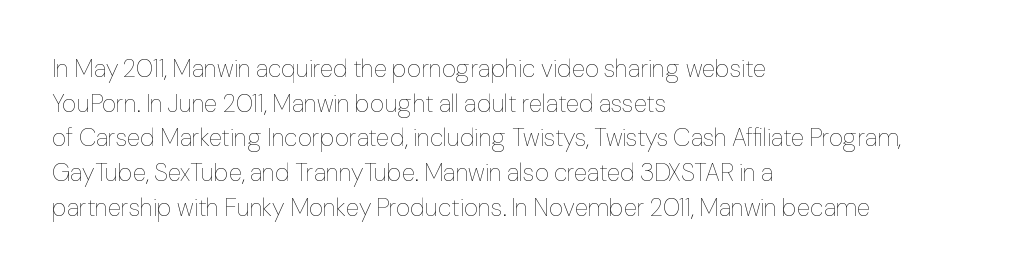
{"italic": "no", "bold": "no", "underline": "no", "align": "left", "line_spacing": "normal", "line_spacing_ratio": 1.39, "letter_spacing": "normal", "letter_spacing_em": 0.0, "glyph_px": 25}
